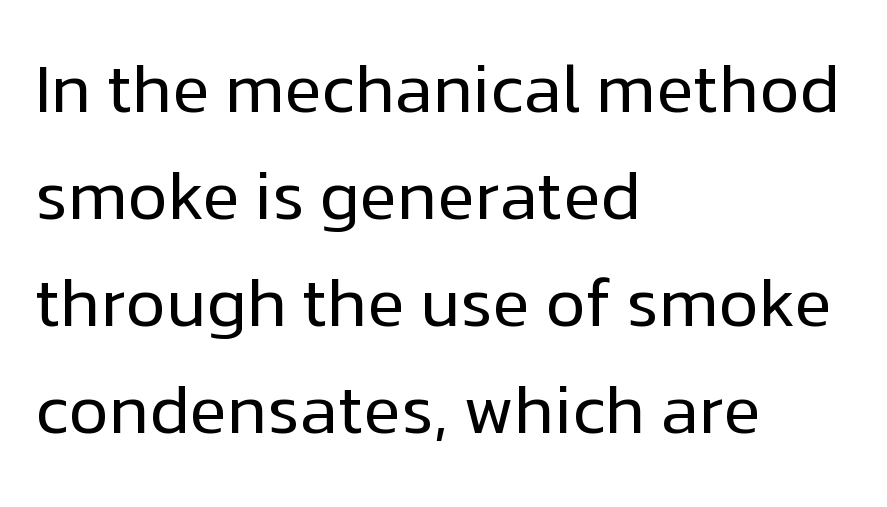
Q: Is the text bold? A: No.
Q: Is the text italic (slanted)? A: No, it is upright.
Q: Is the typeface a serif or a sans-serif typeface? A: Sans-serif.
Q: Is the text underlined? A: No.
Q: How is the paragraph aligned? A: Left-aligned.
Q: Is the spacing between letters normal or unusually wide? A: Normal.
Q: Is the spacing between lines tight, normal or loose? A: Normal.
Q: Width (condensed, normal, or wide)? A: Normal.
Q: Stroke contrast? A: Low.
Q: x-height? A: Medium.
Q: Monospaced? A: No.
